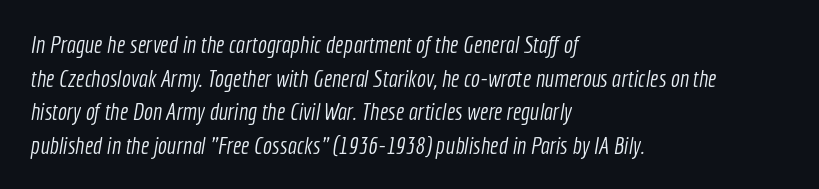
The image shows 24 px text type; set left-aligned, normal line spacing (1.4x), normal letter spacing, not underlined.
